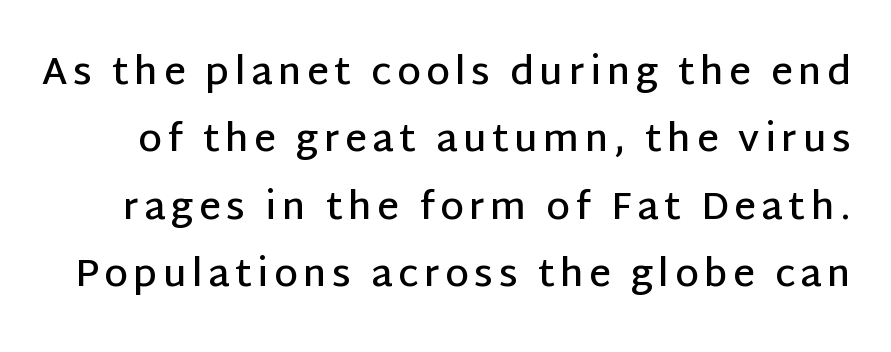
Q: Is the text bold? A: Semi-bold.
Q: Is the text italic (slanted)? A: No, it is upright.
Q: Is the typeface a serif or a sans-serif typeface? A: Sans-serif.
Q: Is the text underlined? A: No.
Q: Width (condensed, normal, or wide)? A: Normal.
Q: Stroke contrast? A: Low.
Q: x-height? A: Large.
Q: Monospaced? A: No.
